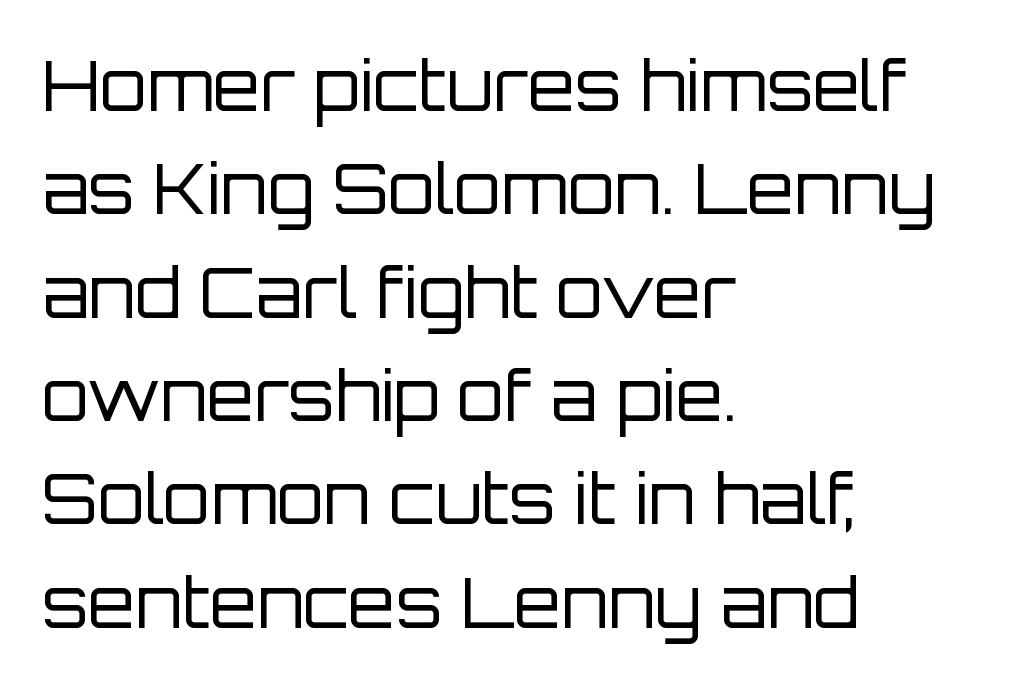
Q: Is the text bold? A: No.
Q: Is the text italic (slanted)? A: No, it is upright.
Q: Is the typeface a serif or a sans-serif typeface? A: Sans-serif.
Q: Is the text underlined? A: No.
Q: How is the paragraph aligned? A: Left-aligned.
Q: Is the spacing between letters normal or unusually wide? A: Normal.
Q: Is the spacing between lines tight, normal or loose? A: Normal.
Q: Width (condensed, normal, or wide)? A: Normal.
Q: Stroke contrast? A: Low.
Q: x-height? A: Large.
Q: Monospaced? A: No.
